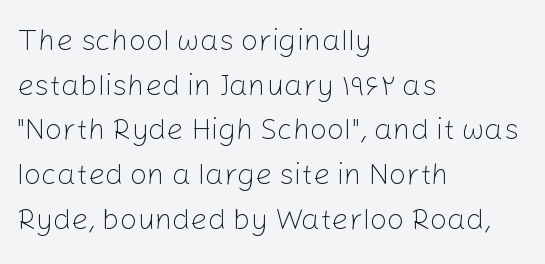
The image shows 30 px light sans-serif type, upright; set left-aligned, normal line spacing (1.49x), normal letter spacing, not underlined; low stroke contrast and a medium x-height.
